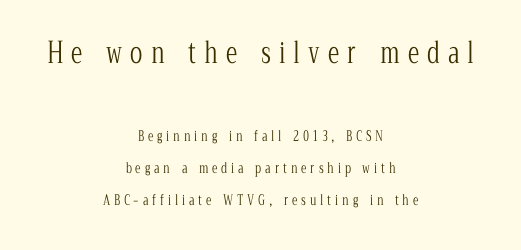
{"serif": "yes", "italic": "no", "bold": "no", "weight": "light", "width": "condensed", "stroke_contrast": "low", "x_height": "medium", "monospaced": "no", "underline": "no", "align": "center", "line_spacing": "loose", "line_spacing_ratio": 2.27, "letter_spacing": "wide", "letter_spacing_em": 0.28, "larger_block": "first", "size_ratio": 2.07, "glyph_px": 29}
